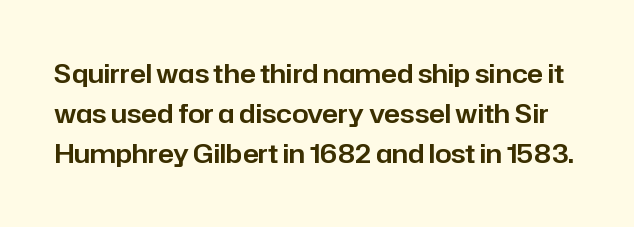
Observe the ordinary spacing: letters are neighbours, not strangers. Horizontal bands of white between lines are of average thickness. Rendered with straight, roman letterforms. The space beneath each line is pristine and unruled.
